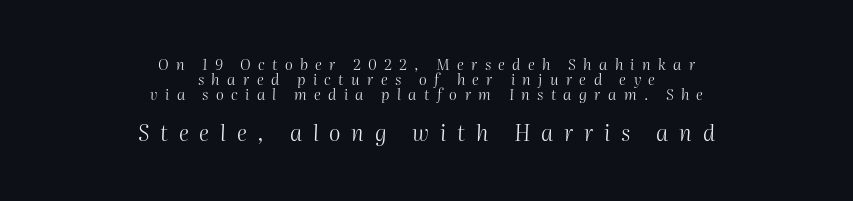
{"italic": "yes", "lean": "right", "slant_degrees": 2, "bold": "no", "underline": "no", "align": "center", "line_spacing": "tight", "line_spacing_ratio": 1.01, "letter_spacing": "wide", "letter_spacing_em": 0.49, "larger_block": "second", "size_ratio": 1.47, "glyph_px": 22}
